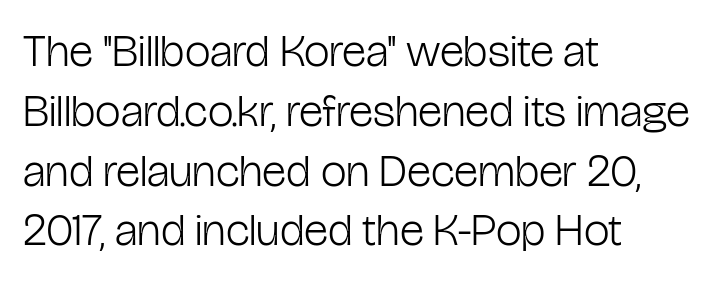
Compared with typical paragraphs, the rows here are spaced about the same. Decoration check: the copy has no underline. Letters have the restrained weight of plain body copy at most. The passage shown is typeset with a sans-serif family.
